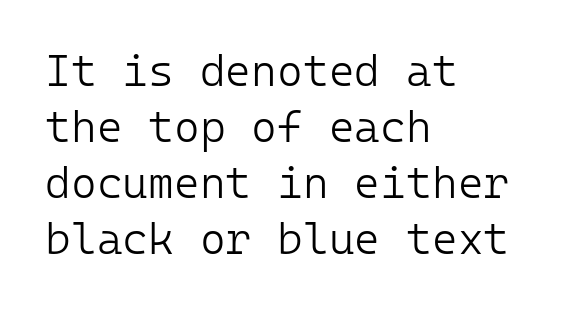
The image shows 44 px light sans-serif type, upright; set left-aligned, normal line spacing (1.27x), normal letter spacing, not underlined; low stroke contrast and a medium x-height.
